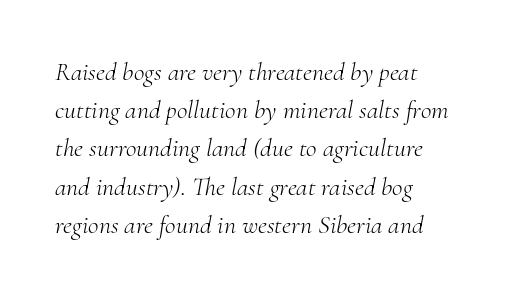
{"italic": "yes", "lean": "right", "slant_degrees": 10, "bold": "no", "underline": "no", "align": "left", "line_spacing": "normal", "line_spacing_ratio": 1.47, "letter_spacing": "normal", "letter_spacing_em": 0.0, "glyph_px": 26}
